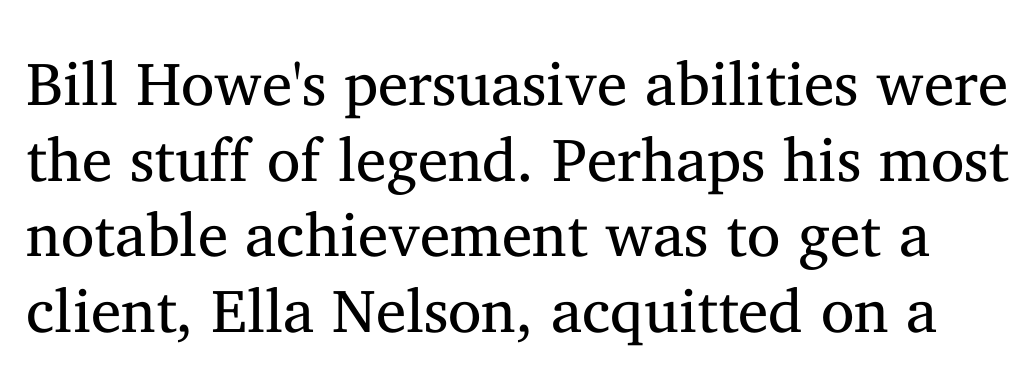
Words appear dense and cohesive because spacing is normal. The strip under each line holds only bare page. The font's upright variant was chosen for this text. Is this a heavy cut? Hardly; it is regular or lighter. Spacing verdict: proportional, widths tailored to each character.
